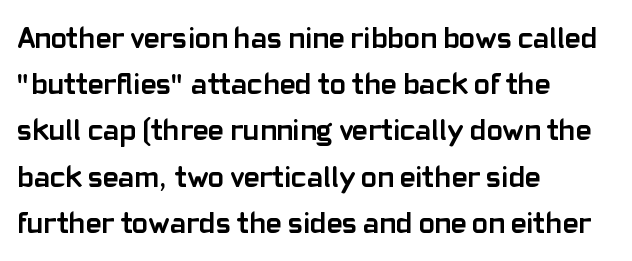
This block has exactly the height ordinary leading produces. The lines are quadded left. Heavy-handed strokes throughout: this text is bold. Spacing between characters is what you'd get straight out of the box. The designer went with a sans here, leaving each stem footless.
